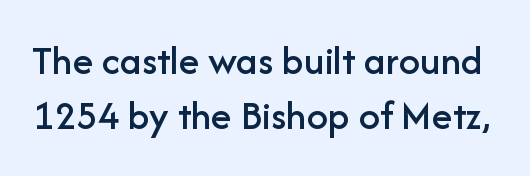
The words here are not underlined. The designer went with a sans here, leaving each stem footless. This sample has the flowing, uneven cadence of proportional lettering. A typesetter would call this zero additional tracking.
